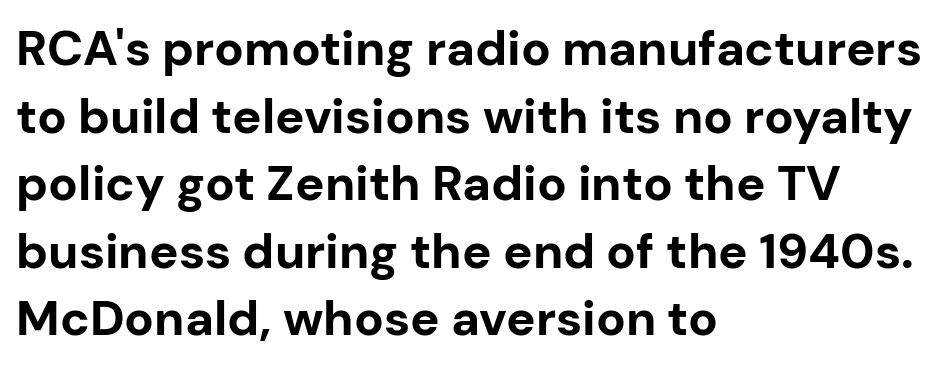
{"serif": "no", "italic": "no", "bold": "yes", "weight": "bold", "width": "normal", "stroke_contrast": "low", "x_height": "medium", "monospaced": "no", "underline": "no", "align": "left", "line_spacing": "normal", "line_spacing_ratio": 1.38, "letter_spacing": "normal", "letter_spacing_em": 0.0, "glyph_px": 49}
